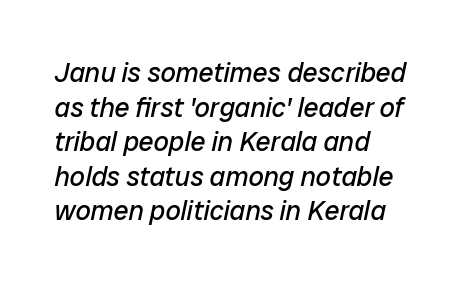
This is oblique type, the kind used for emphasis or titles. Each line starts at the same left margin while the right side varies. A typesetter would call this leading conventional body-copy spacing. Decoration check: the copy has no underline. Caption: face not bold, strokes unweighted. Caption: standard tracking, unaltered.
